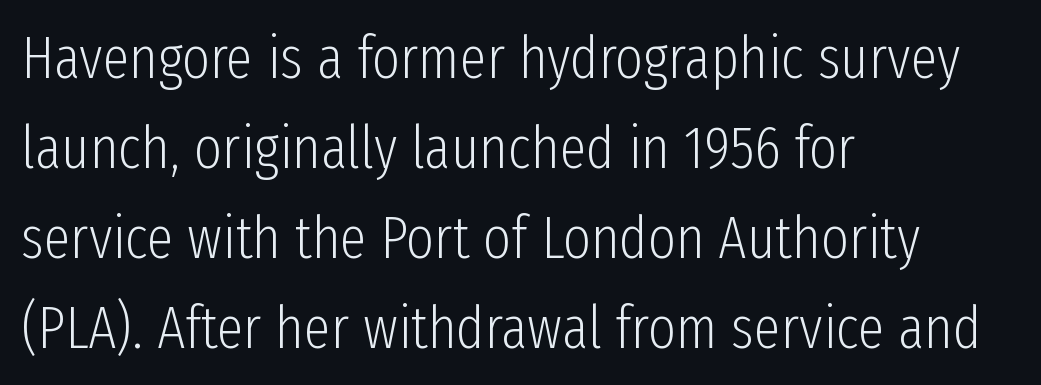
Q: Is the text bold? A: No.
Q: Is the text italic (slanted)? A: No, it is upright.
Q: Is the typeface a serif or a sans-serif typeface? A: Sans-serif.
Q: Is the text underlined? A: No.
Q: How is the paragraph aligned? A: Left-aligned.
Q: Is the spacing between letters normal or unusually wide? A: Normal.
Q: Is the spacing between lines tight, normal or loose? A: Normal.
Q: Width (condensed, normal, or wide)? A: Condensed.
Q: Stroke contrast? A: Low.
Q: x-height? A: Medium.
Q: Monospaced? A: No.
